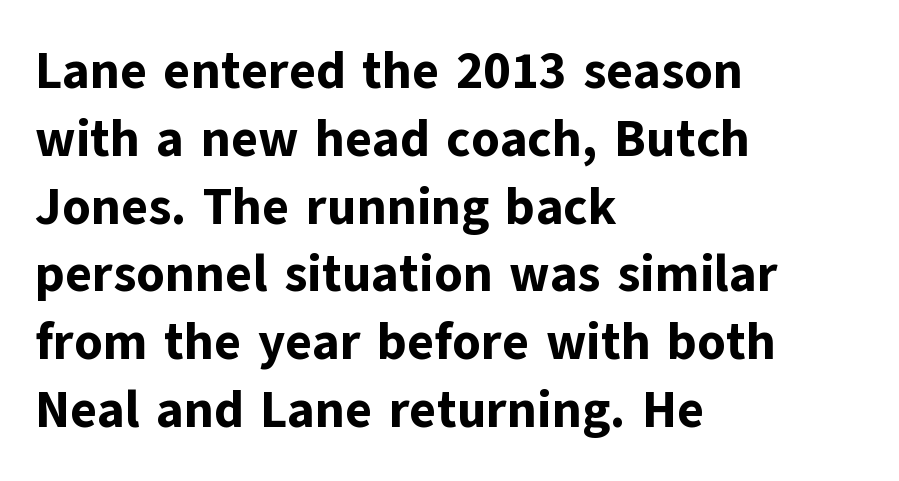
The image shows 51 px bold sans-serif type, upright; set left-aligned, normal line spacing (1.33x), normal letter spacing, not underlined; low stroke contrast and a medium x-height.
